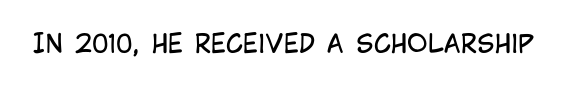
The rendering keeps characters at their native spacing. The font sits on the lighter half of the weight spectrum, regular included. Quick note: underline off. Is there any slant? The stems are plumb.
